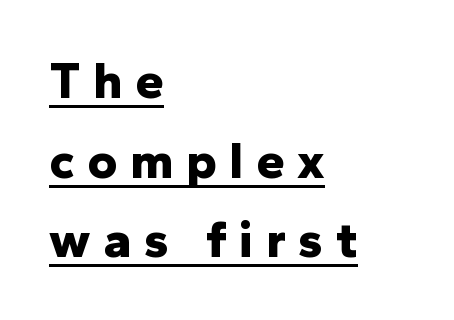
This sample keeps an unexceptional amount of space between lines. Is there any slant? The stems are plumb. In designer terms, the underline attribute is active on this setting. Is the block centered? No — it sits flush against the left margin. Each letter keeps its own natural width here, so spacing adapts to shape. A sans-serif font was chosen for this passage.
